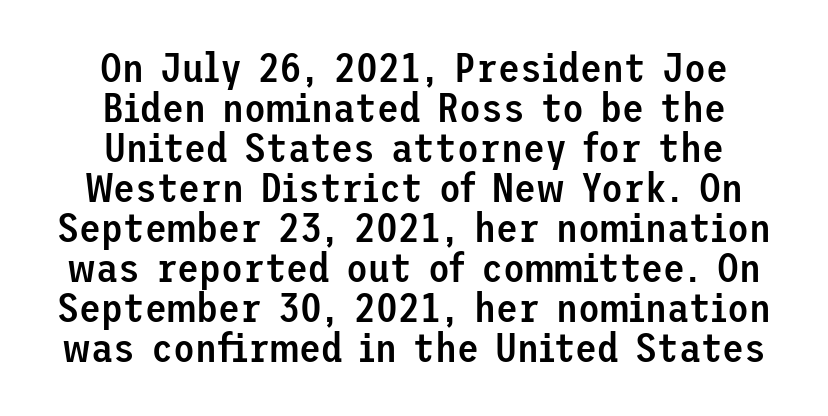
It's the straight-up-and-down kind of type. Is the type bold? Partly — it's a semibold, heavier than regular but not fully bold. Grotesque or geometric, the face here clearly has no serifs. Horizontal alignment here is central, giving a formal, balanced look.
